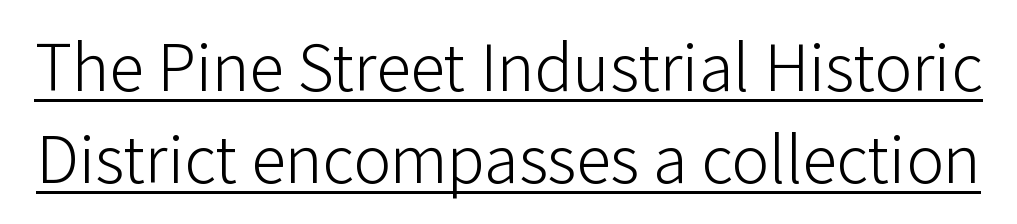
{"serif": "no", "italic": "no", "bold": "no", "weight": "light", "width": "normal", "stroke_contrast": "low", "x_height": "medium", "monospaced": "no", "underline": "yes", "line_spacing": "normal", "line_spacing_ratio": 1.32, "letter_spacing": "normal", "letter_spacing_em": 0.0, "glyph_px": 70}
